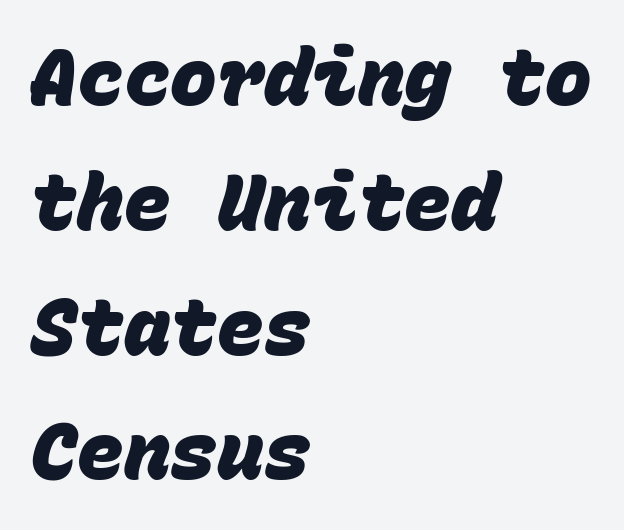
{"serif": "no", "bold": "yes", "weight": "heavy", "width": "normal", "stroke_contrast": "low", "x_height": "large", "monospaced": "yes", "underline": "no", "align": "left", "line_spacing": "normal", "line_spacing_ratio": 1.6, "letter_spacing": "normal", "letter_spacing_em": 0.0, "glyph_px": 78}
